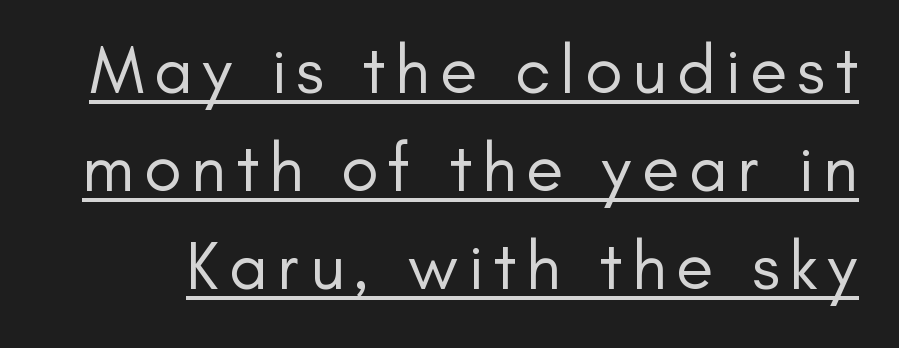
The image shows 69 px regular-weight sans-serif type, upright; set normal line spacing (1.42x), underlined; low stroke contrast and a small x-height.
